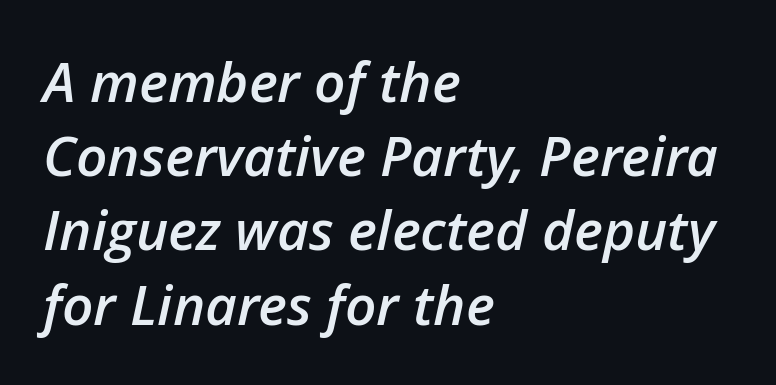
A somewhat darkened texture: the type is semibold rather than bold. Glance below the letters and you will spot only blank space. The lines are quadded left. Tall strokes in this sample are angled rather than plumb. Here the designer chose a conventional face with non-uniform glyph widths. Here the glyphs are tracked normally, forming tight word shapes.
